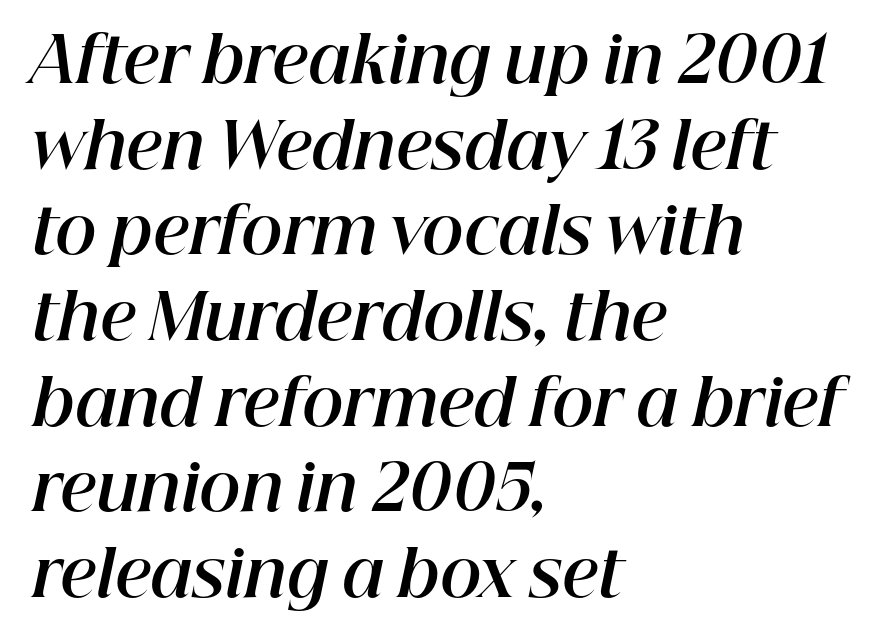
{"italic": "yes", "lean": "right", "slant_degrees": 12, "bold": "yes", "weight": "bold", "width": "normal", "stroke_contrast": "high", "x_height": "medium", "monospaced": "no", "underline": "no", "align": "left", "line_spacing": "normal", "line_spacing_ratio": 1.36, "letter_spacing": "normal", "letter_spacing_em": 0.0, "glyph_px": 63}
